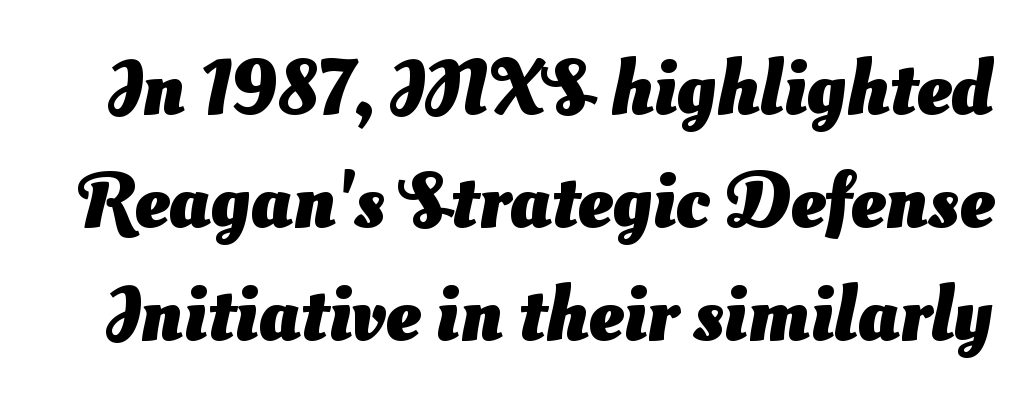
The tracking reads as untouched default to a designer's eye. Examine the stroke ends and you'll find no serifs. Is there much room between lines? A standard amount, neither cramped nor airy. These lines are rendered in a variable-pitch font. Check under the words: just untouched page.
